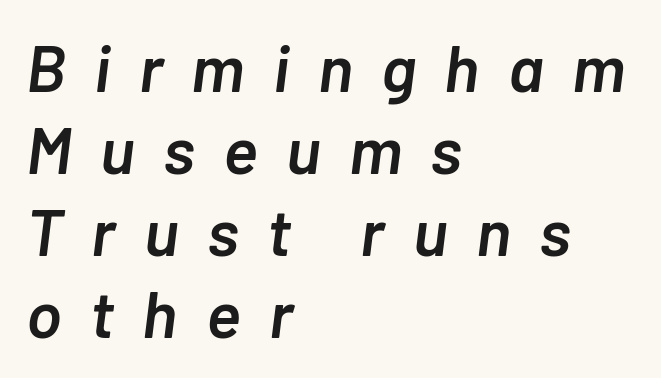
The image shows 66 px semibold type, italic (leaning right); set left-aligned, line spacing 1.24x, unusually wide letter spacing (+0.43 em), not underlined; low stroke contrast and a medium x-height.
